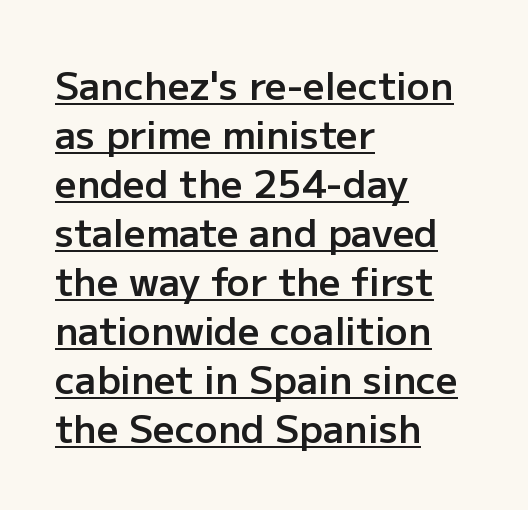
The image shows 38 px semibold sans-serif type, upright; set left-aligned, normal line spacing (1.29x), normal letter spacing, underlined; low stroke contrast and a medium x-height.
